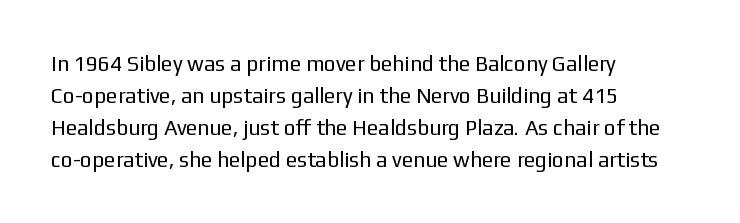
The image shows 21 px text type, upright; set left-aligned, normal line spacing (1.52x), normal letter spacing, not underlined.
